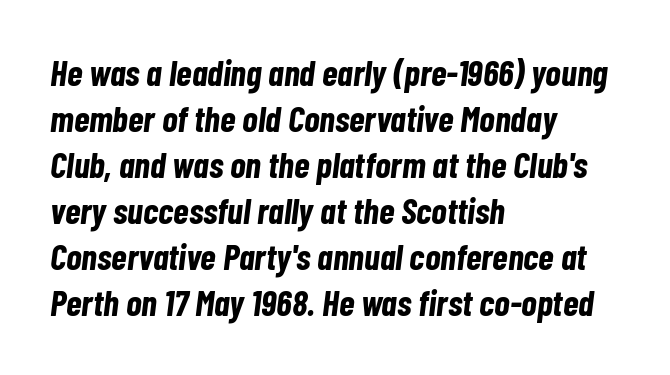
{"italic": "yes", "lean": "right", "slant_degrees": 7, "bold": "yes", "weight": "bold", "width": "condensed", "stroke_contrast": "low", "x_height": "medium", "monospaced": "no", "underline": "no", "align": "left", "line_spacing": "normal", "line_spacing_ratio": 1.28, "letter_spacing": "normal", "letter_spacing_em": 0.0, "glyph_px": 36}
